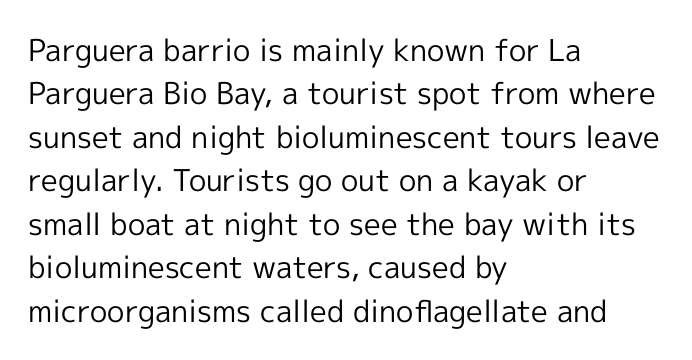
Q: Is the text bold? A: No.
Q: Is the text italic (slanted)? A: No, it is upright.
Q: Is the typeface a serif or a sans-serif typeface? A: Sans-serif.
Q: Is the text underlined? A: No.
Q: How is the paragraph aligned? A: Left-aligned.
Q: Is the spacing between letters normal or unusually wide? A: Normal.
Q: Is the spacing between lines tight, normal or loose? A: Normal.
Q: Width (condensed, normal, or wide)? A: Normal.
Q: x-height? A: Medium.
Q: Monospaced? A: No.
